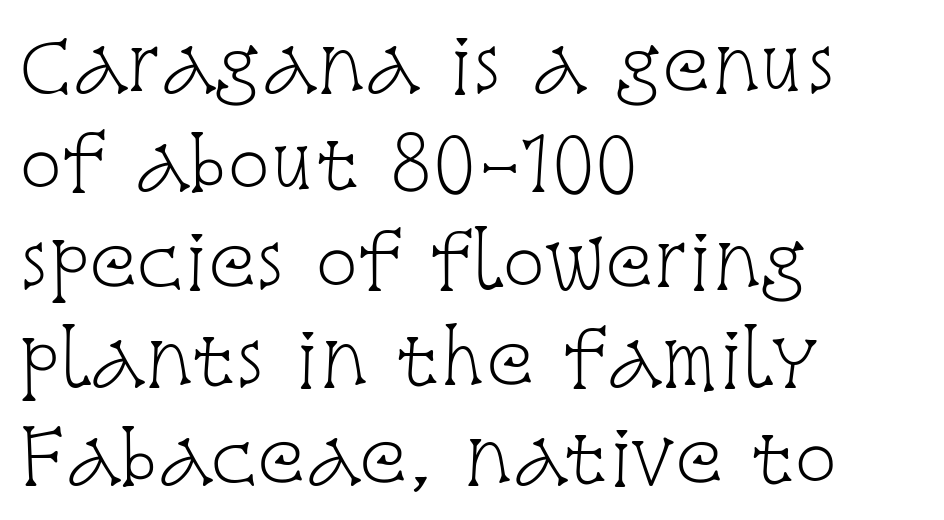
The image shows 71 px light, condensed serif type, upright; set left-aligned, normal line spacing (1.38x), normal letter spacing, not underlined; low stroke contrast and a large x-height.
